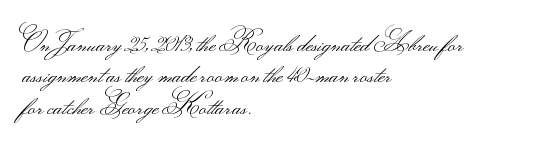
{"bold": "no", "underline": "no", "align": "left", "line_spacing": "normal", "line_spacing_ratio": 1.26, "letter_spacing": "normal", "letter_spacing_em": 0.0, "glyph_px": 25}
